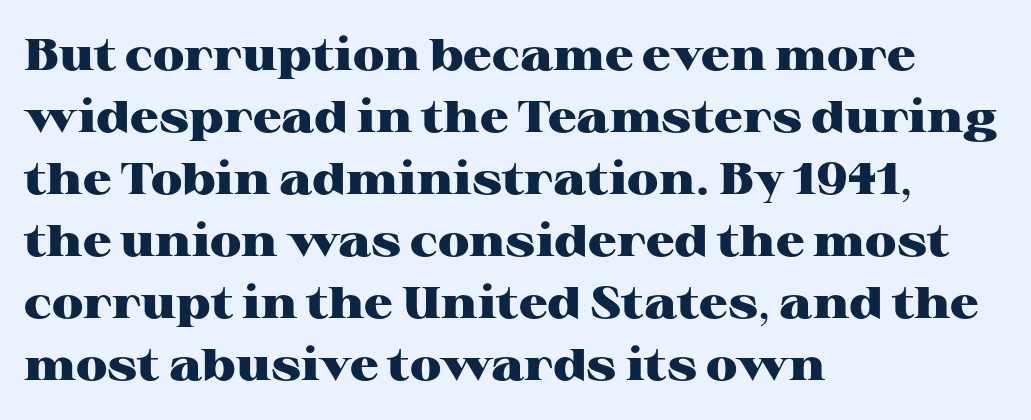
Q: Is the text bold? A: Yes.
Q: Is the text italic (slanted)? A: No, it is upright.
Q: Is the typeface a serif or a sans-serif typeface? A: Serif.
Q: Is the text underlined? A: No.
Q: How is the paragraph aligned? A: Left-aligned.
Q: Is the spacing between letters normal or unusually wide? A: Normal.
Q: Is the spacing between lines tight, normal or loose? A: Normal.
Q: Width (condensed, normal, or wide)? A: Wide.
Q: Stroke contrast? A: High.
Q: x-height? A: Medium.
Q: Monospaced? A: No.
